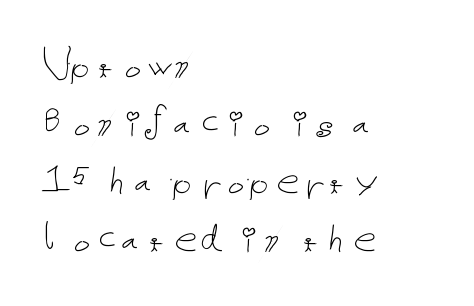
{"italic": "no", "bold": "no", "weight": "thin", "width": "normal", "stroke_contrast": "low", "x_height": "medium", "underline": "no", "align": "left", "line_spacing": "normal", "line_spacing_ratio": 1.26, "letter_spacing": "normal", "letter_spacing_em": 0.0, "glyph_px": 46}
